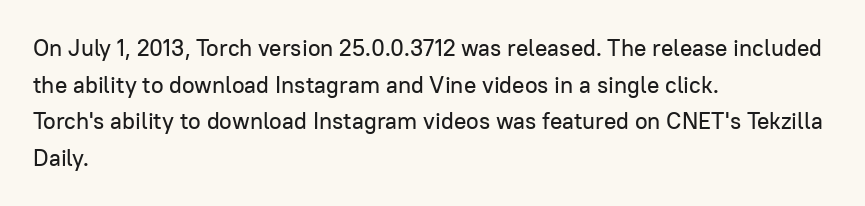
The image shows 23 px text type, upright; set left-aligned, normal line spacing (1.59x), normal letter spacing, not underlined.
